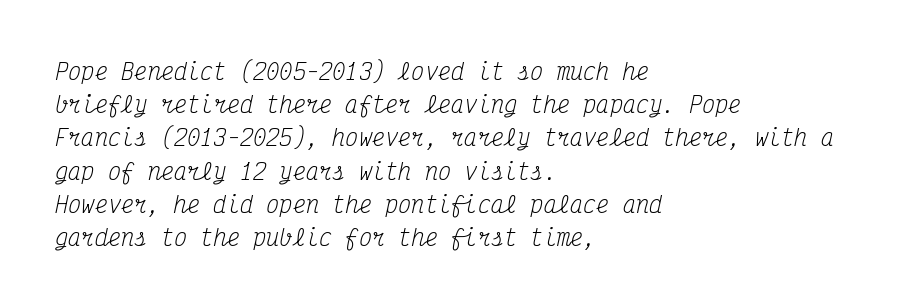
Caption: multi-line text, flush left, ragged right. The rendering uses a moderate line-height, typical for paragraphs. This reads as an unemphasized weight, regular at the heaviest. Designer's note — italics engaged. Letters rest on an invisible, unmarked baseline.
